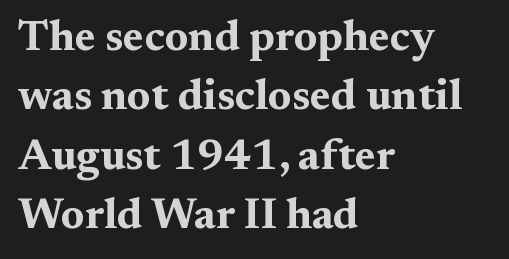
Q: Is the text bold? A: Yes.
Q: Is the text italic (slanted)? A: No, it is upright.
Q: Is the typeface a serif or a sans-serif typeface? A: Serif.
Q: Is the text underlined? A: No.
Q: How is the paragraph aligned? A: Left-aligned.
Q: Is the spacing between letters normal or unusually wide? A: Normal.
Q: Is the spacing between lines tight, normal or loose? A: Normal.
Q: Width (condensed, normal, or wide)? A: Wide.
Q: Stroke contrast? A: Medium.
Q: x-height? A: Medium.
Q: Monospaced? A: No.
